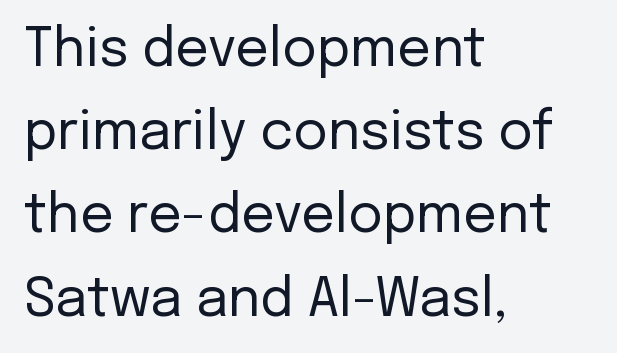
Q: Is the text bold? A: No.
Q: Is the text italic (slanted)? A: No, it is upright.
Q: Is the typeface a serif or a sans-serif typeface? A: Sans-serif.
Q: Is the text underlined? A: No.
Q: How is the paragraph aligned? A: Left-aligned.
Q: Is the spacing between letters normal or unusually wide? A: Normal.
Q: Is the spacing between lines tight, normal or loose? A: Normal.
Q: Width (condensed, normal, or wide)? A: Normal.
Q: Stroke contrast? A: Low.
Q: x-height? A: Medium.
Q: Monospaced? A: No.
